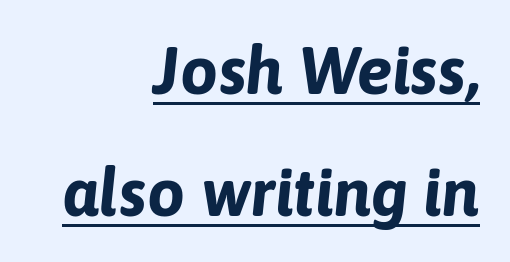
The image shows 67 px bold type, italic (leaning right); set right-aligned, line spacing 1.82x, normal letter spacing, underlined; low stroke contrast and a medium x-height.
